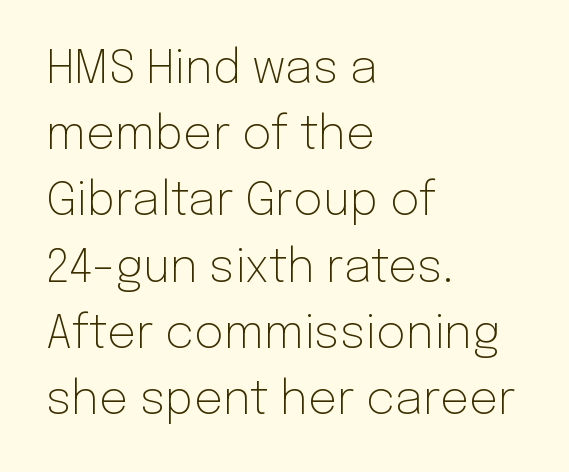
The image shows 46 px light sans-serif type, upright; set left-aligned, normal line spacing (1.44x), normal letter spacing, not underlined; low stroke contrast and a medium x-height.
